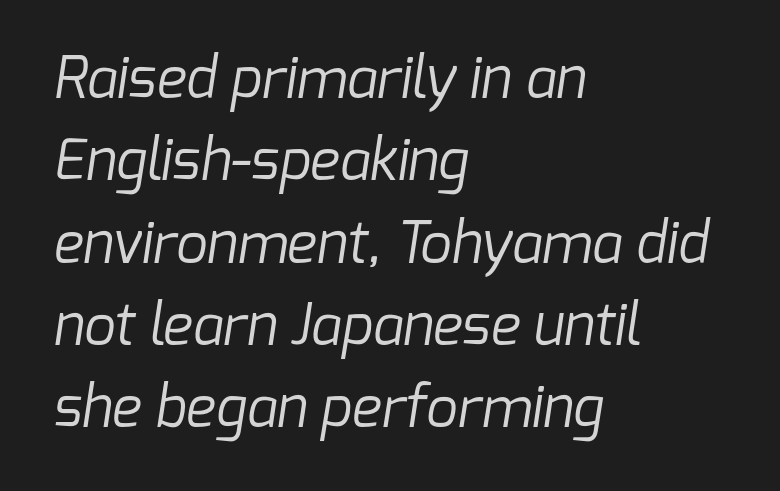
Varying glyph widths throughout — classic text-font behaviour. Letters have the restrained weight of plain body copy at most. Classification — sans serif. The leading is moderate, giving the passage an even texture. The compositor pushed each line to the left boundary.
